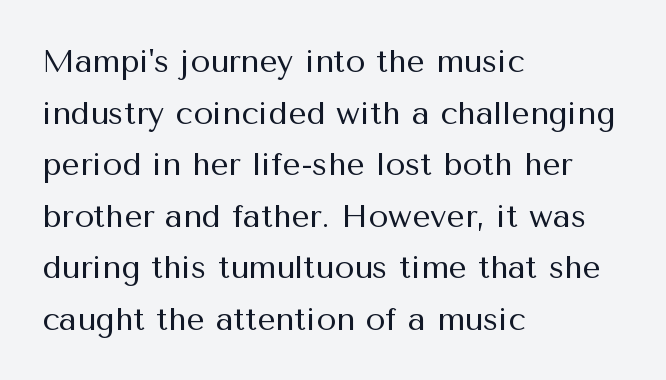
{"serif": "no", "italic": "no", "bold": "no", "weight": "regular", "width": "normal", "stroke_contrast": "medium", "x_height": "medium", "monospaced": "no", "underline": "no", "align": "left", "line_spacing": "normal", "line_spacing_ratio": 1.61, "letter_spacing": "normal", "letter_spacing_em": 0.0, "glyph_px": 32}
